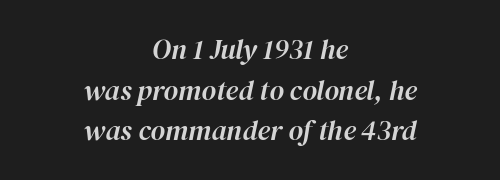
This rendering features lettering with no underline. Observe the lean: these are italic letterforms. The setting favours the middle, as headings and verse often do. Leading matches the norm, producing a regular column. A typesetter would call this proportional, since set widths differ per character. Caption: standard tracking, unaltered.
